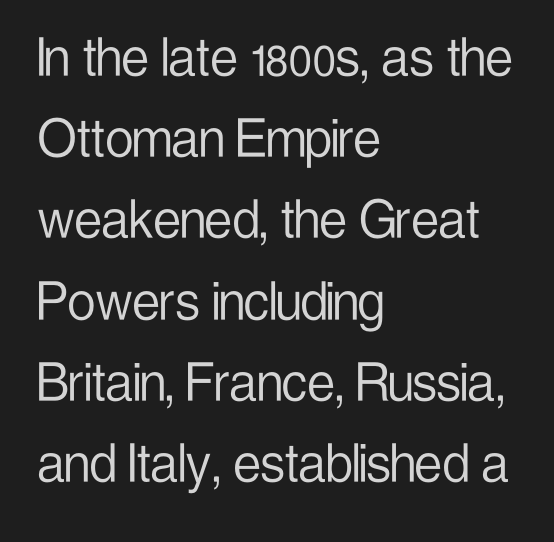
{"serif": "no", "italic": "no", "bold": "no", "weight": "light", "width": "condensed", "stroke_contrast": "low", "x_height": "medium", "monospaced": "no", "underline": "no", "align": "left", "line_spacing": "normal", "line_spacing_ratio": 1.31, "letter_spacing": "normal", "letter_spacing_em": 0.0, "glyph_px": 62}
